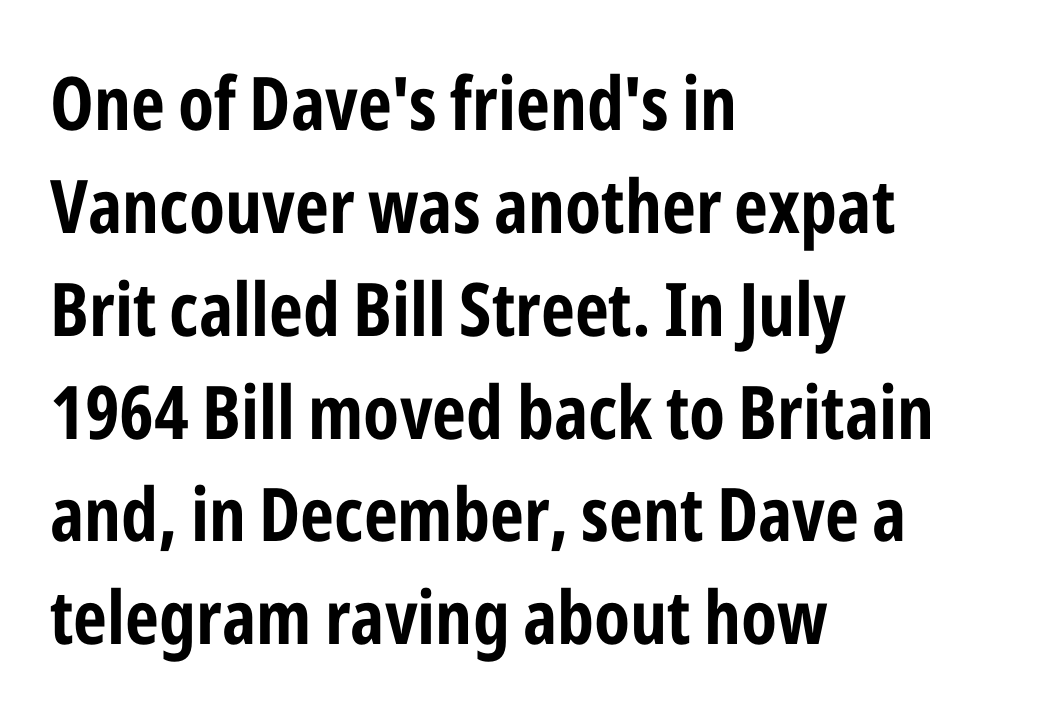
{"serif": "no", "italic": "no", "bold": "yes", "weight": "bold", "width": "condensed", "stroke_contrast": "low", "x_height": "medium", "monospaced": "no", "underline": "no", "align": "left", "line_spacing": "normal", "line_spacing_ratio": 1.39, "letter_spacing": "normal", "letter_spacing_em": 0.0, "glyph_px": 74}
